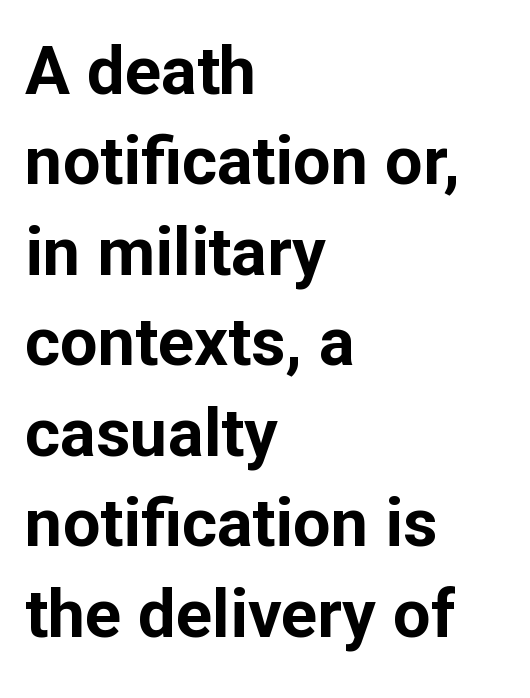
The passage shown is typed in a proportional face where columns would drift. The string is rendered with underlining switched off. Leftover space on each line is placed entirely after the last word. Nothing unusual about the tracking: characters are spaced as the font intends. On the weight axis this lands at bold, roughly 700.
